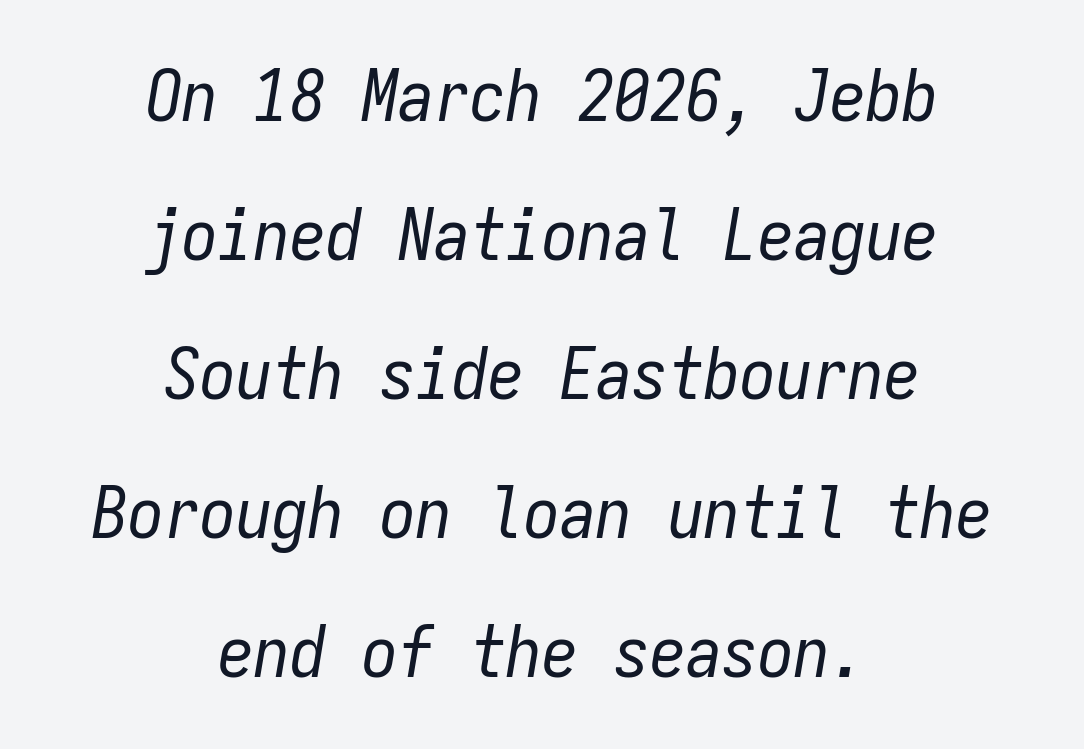
{"italic": "yes", "lean": "right", "slant_degrees": 9, "bold": "no", "weight": "regular", "width": "condensed", "stroke_contrast": "low", "x_height": "medium", "monospaced": "yes", "underline": "no", "align": "center", "line_spacing": "loose", "line_spacing_ratio": 1.93, "letter_spacing": "normal", "letter_spacing_em": 0.0, "glyph_px": 72}
